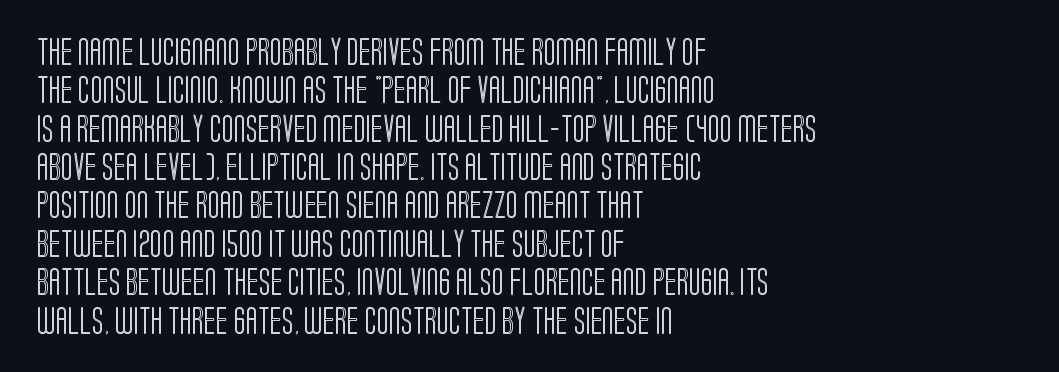
Posture: vertical. Here the glyphs are tracked normally, forming tight word shapes. A bare baseline throughout the passage. The rendering uses natural spacing where letterforms have individual widths.
